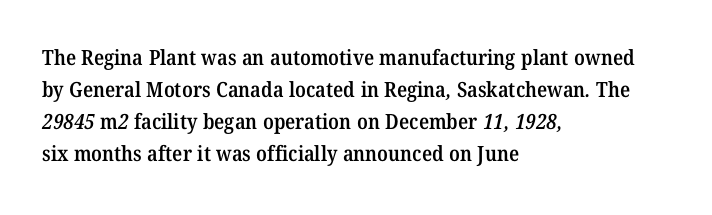
Honestly, the row spacing looks completely unremarkable. This sample uses plain, unmodified letter spacing. Does the copy run flush right? No — it runs flush left. Stems and bowls a touch heavier than normal — semibold. This rendering features lettering with no underline.
